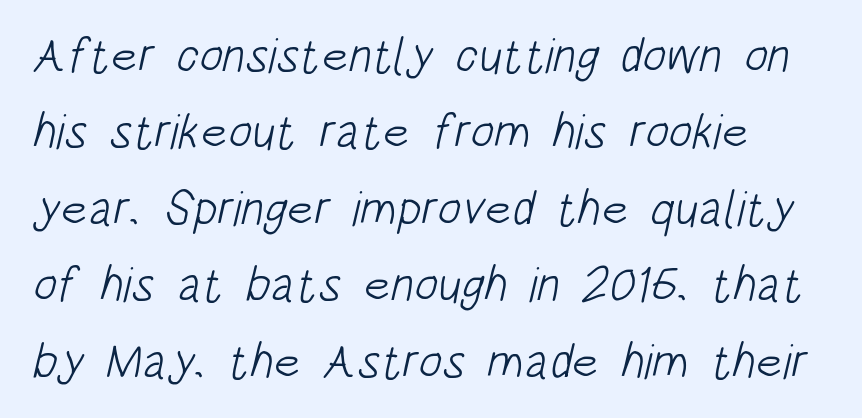
The area under the type is left untouched. The passage shown is not bold in any degree. The designer left line spacing at the default. In terms of letterspacing, this is plain default setting. The type family on display is of the sans-serif kind. A typesetter would call this proportional, since set widths differ per character.
